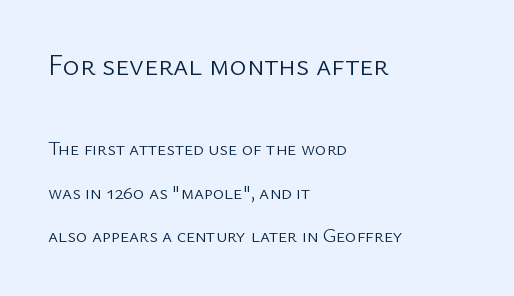
The image shows 29 px light sans-serif type, upright; set left-aligned, loose line spacing (2.28x), normal letter spacing, not underlined; the first (top) block is 1.53x larger; low stroke contrast and a medium x-height.
